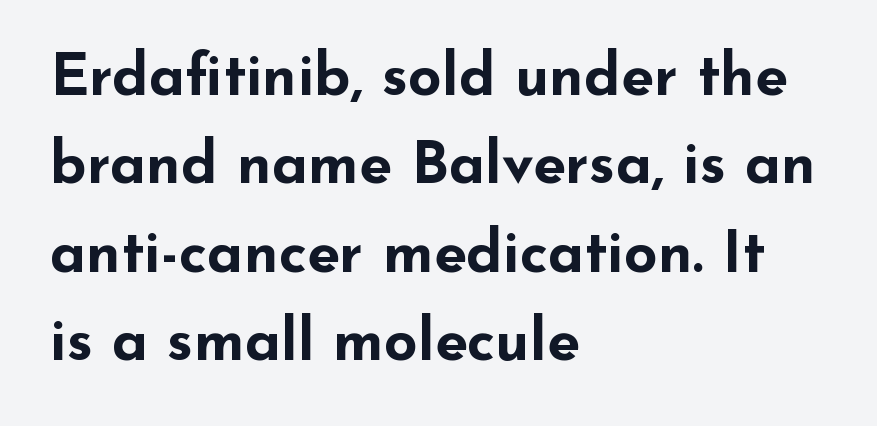
Q: Is the text bold? A: Yes.
Q: Is the text italic (slanted)? A: No, it is upright.
Q: Is the typeface a serif or a sans-serif typeface? A: Sans-serif.
Q: Is the text underlined? A: No.
Q: How is the paragraph aligned? A: Left-aligned.
Q: Is the spacing between letters normal or unusually wide? A: Normal.
Q: Is the spacing between lines tight, normal or loose? A: Normal.
Q: Width (condensed, normal, or wide)? A: Wide.
Q: Stroke contrast? A: Low.
Q: x-height? A: Small.
Q: Monospaced? A: No.
